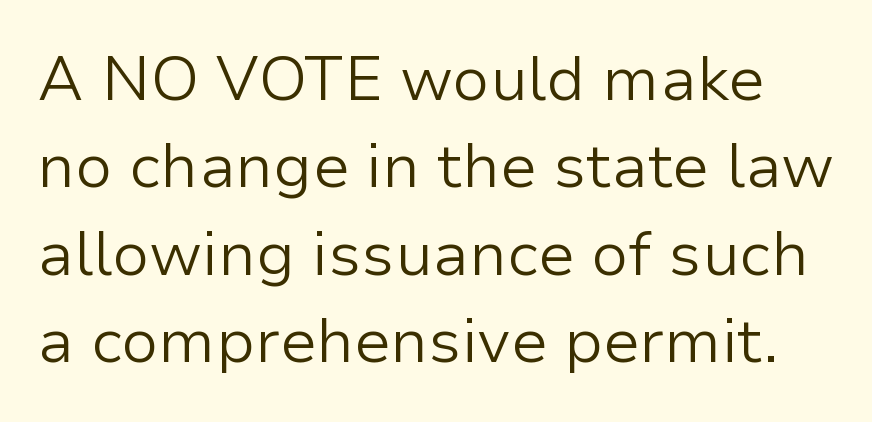
The image shows 62 px light sans-serif type, upright; set normal line spacing (1.41x), normal letter spacing, not underlined; low stroke contrast and a medium x-height.
